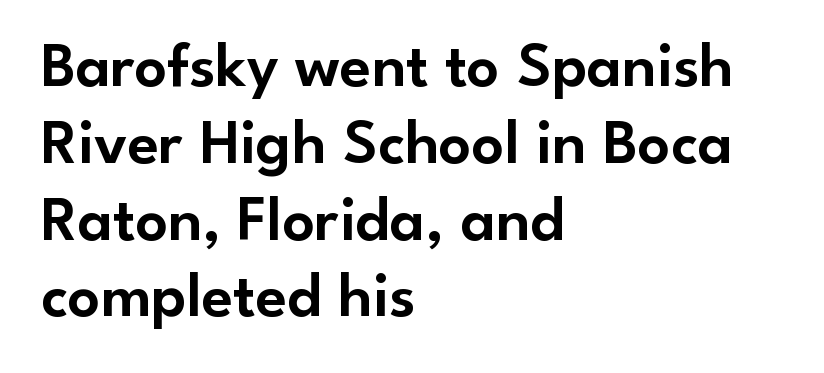
{"serif": "no", "italic": "no", "width": "normal", "stroke_contrast": "low", "x_height": "small", "monospaced": "no", "underline": "no", "align": "left", "line_spacing_ratio": 1.2, "letter_spacing": "normal", "letter_spacing_em": 0.0, "glyph_px": 64}
